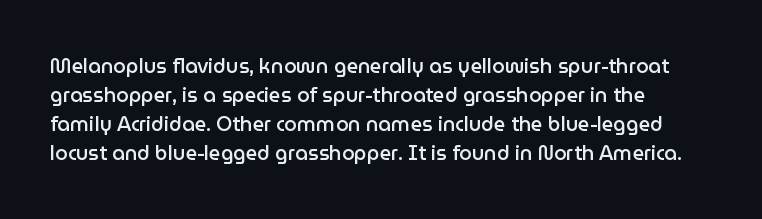
{"italic": "no", "bold": "semi", "underline": "no", "align": "left", "line_spacing": "normal", "line_spacing_ratio": 1.45, "letter_spacing": "normal", "letter_spacing_em": 0.0, "glyph_px": 20}
